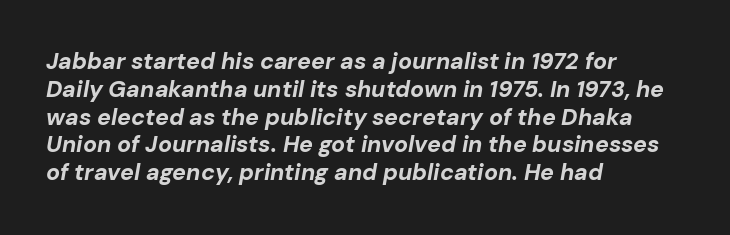
Clear beneath every line of the passage. Posture: slanted. These lines keep a tight, regular rhythm from letter to letter. The setting favours the left margin, as ordinary paragraphs usually do. Heavy-handed strokes throughout: this text is bold.
